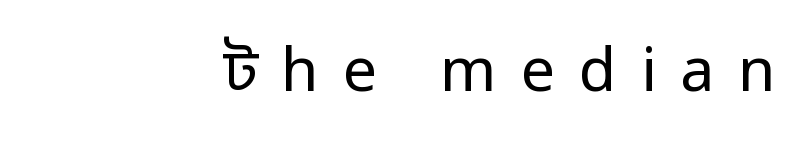
{"serif": "no", "italic": "no", "bold": "no", "weight": "regular", "width": "normal", "stroke_contrast": "low", "x_height": "medium", "monospaced": "no", "underline": "no", "align": "right", "letter_spacing": "wide", "letter_spacing_em": 0.39, "glyph_px": 61}
